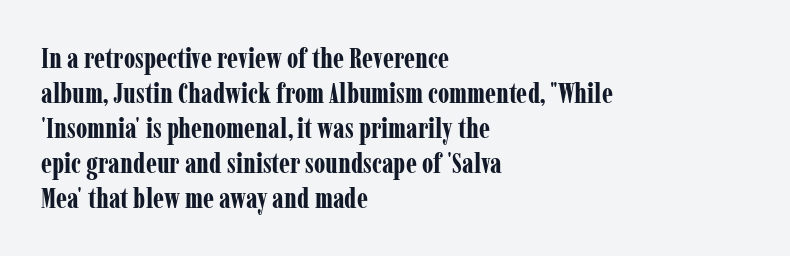
The image shows 28 px bold, condensed serif type, upright; set left-aligned, normal line spacing (1.25x), normal letter spacing, not underlined; low stroke contrast and a medium x-height.
